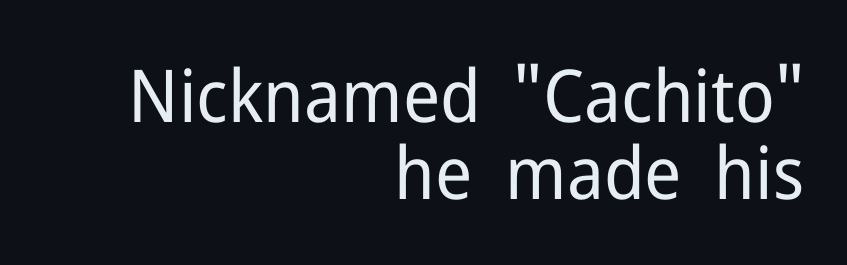
Q: Is the text bold? A: No.
Q: Is the text italic (slanted)? A: No, it is upright.
Q: Is the typeface a serif or a sans-serif typeface? A: Sans-serif.
Q: Is the text underlined? A: No.
Q: How is the paragraph aligned? A: Right-aligned.
Q: Is the spacing between letters normal or unusually wide? A: Normal.
Q: Is the spacing between lines tight, normal or loose? A: Tight.
Q: Width (condensed, normal, or wide)? A: Normal.
Q: Stroke contrast? A: Low.
Q: x-height? A: Medium.
Q: Monospaced? A: No.
